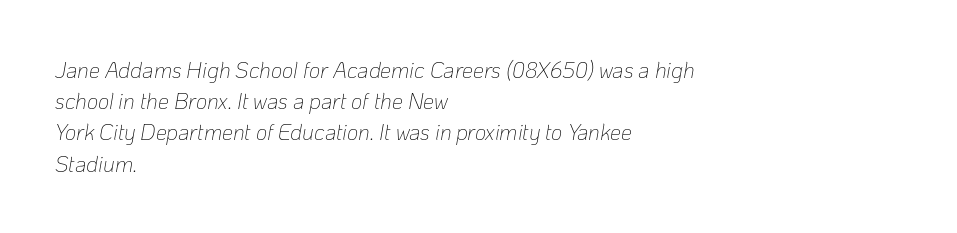
The image shows 22 px text type, italic (leaning right); set left-aligned, normal line spacing (1.42x), normal letter spacing, not underlined.
